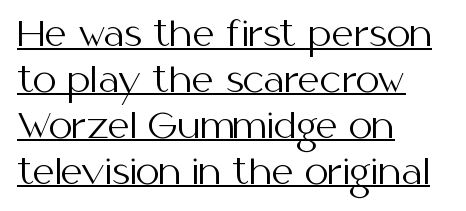
Q: Is the text bold? A: No.
Q: Is the text italic (slanted)? A: No, it is upright.
Q: Is the typeface a serif or a sans-serif typeface? A: Sans-serif.
Q: Is the text underlined? A: Yes.
Q: How is the paragraph aligned? A: Left-aligned.
Q: Is the spacing between letters normal or unusually wide? A: Normal.
Q: Is the spacing between lines tight, normal or loose? A: Normal.
Q: Width (condensed, normal, or wide)? A: Normal.
Q: Stroke contrast? A: Medium.
Q: x-height? A: Medium.
Q: Monospaced? A: No.
